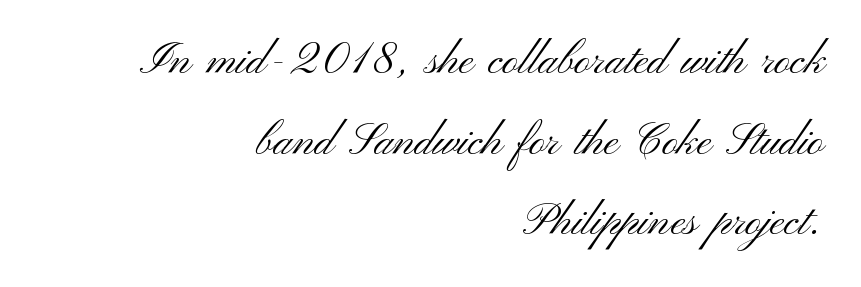
Q: Is the text bold? A: No.
Q: Is the text italic (slanted)? A: Yes.
Q: Is the typeface a serif or a sans-serif typeface? A: Sans-serif.
Q: Is the text underlined? A: No.
Q: How is the paragraph aligned? A: Right-aligned.
Q: Is the spacing between letters normal or unusually wide? A: Normal.
Q: Width (condensed, normal, or wide)? A: Wide.
Q: Stroke contrast? A: Medium.
Q: x-height? A: Small.
Q: Monospaced? A: No.
